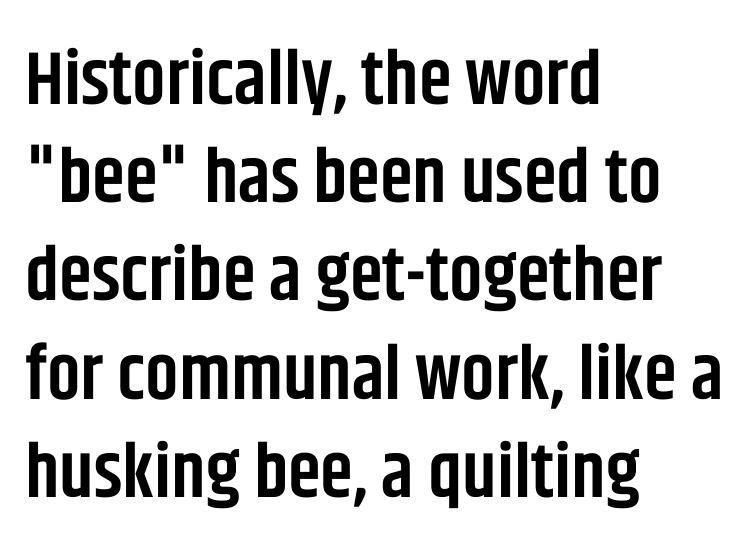
{"serif": "no", "italic": "no", "bold": "semi", "weight": "semibold", "width": "condensed", "stroke_contrast": "low", "x_height": "large", "monospaced": "no", "underline": "no", "align": "left", "line_spacing": "normal", "line_spacing_ratio": 1.31, "letter_spacing": "normal", "letter_spacing_em": 0.0, "glyph_px": 75}
